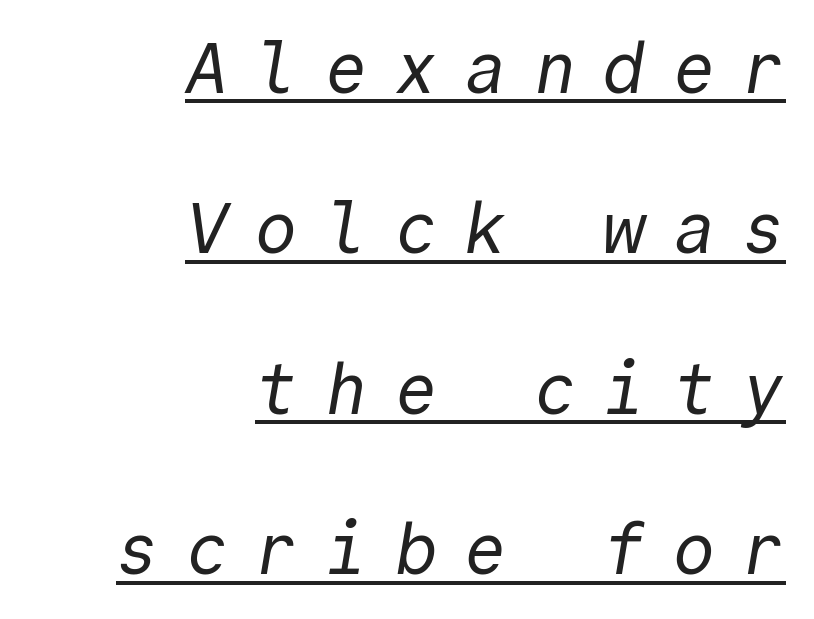
Q: Is the text bold? A: No.
Q: Is the typeface a serif or a sans-serif typeface? A: Sans-serif.
Q: Is the text underlined? A: Yes.
Q: How is the paragraph aligned? A: Right-aligned.
Q: Is the spacing between letters normal or unusually wide? A: Unusually wide.
Q: Is the spacing between lines tight, normal or loose? A: Loose.
Q: Width (condensed, normal, or wide)? A: Normal.
Q: x-height? A: Medium.
Q: Monospaced? A: Yes.
